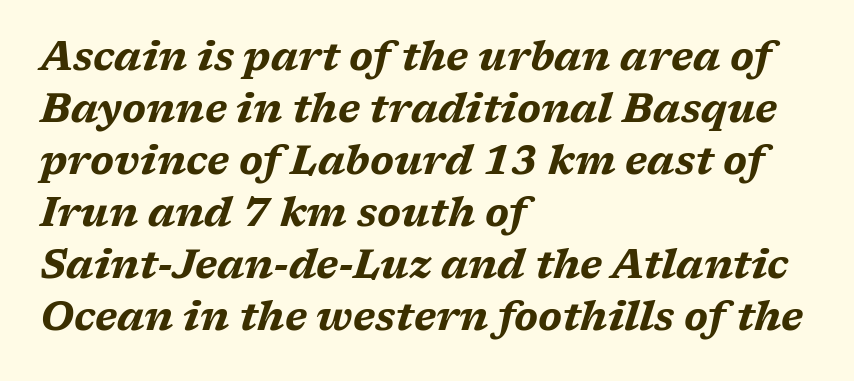
{"italic": "yes", "lean": "right", "slant_degrees": 17, "bold": "yes", "weight": "bold", "width": "wide", "stroke_contrast": "medium", "x_height": "medium", "monospaced": "no", "underline": "no", "align": "left", "line_spacing": "normal", "line_spacing_ratio": 1.3, "letter_spacing": "normal", "letter_spacing_em": 0.0, "glyph_px": 40}
